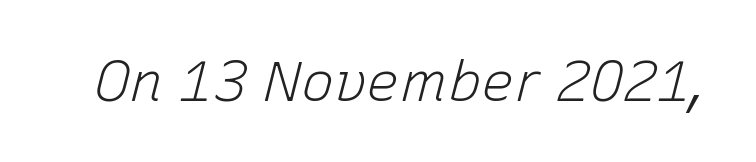
Q: Is the text bold? A: No.
Q: Is the text italic (slanted)? A: Yes, it leans right by about 15 degrees.
Q: Is the text underlined? A: No.
Q: Is the spacing between letters normal or unusually wide? A: Normal.
Q: Width (condensed, normal, or wide)? A: Normal.
Q: Stroke contrast? A: Low.
Q: x-height? A: Medium.
Q: Monospaced? A: No.
